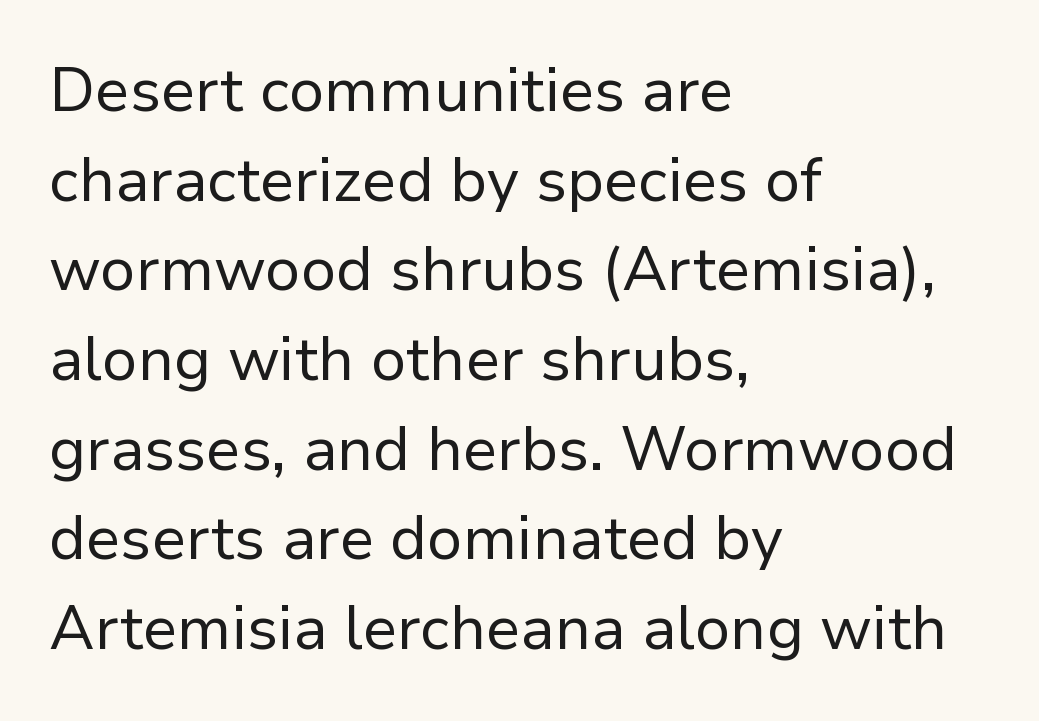
{"serif": "no", "italic": "no", "bold": "no", "weight": "regular", "width": "normal", "stroke_contrast": "low", "x_height": "medium", "monospaced": "no", "underline": "no", "align": "left", "line_spacing": "normal", "line_spacing_ratio": 1.47, "letter_spacing": "normal", "letter_spacing_em": 0.0, "glyph_px": 61}
